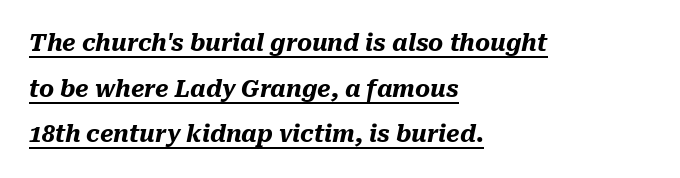
The tracking reads as untouched default to a designer's eye. Is the type slanted? Yes — the strokes lean at a clear angle. Underlined type. Loosely led — the rows are spread out.
